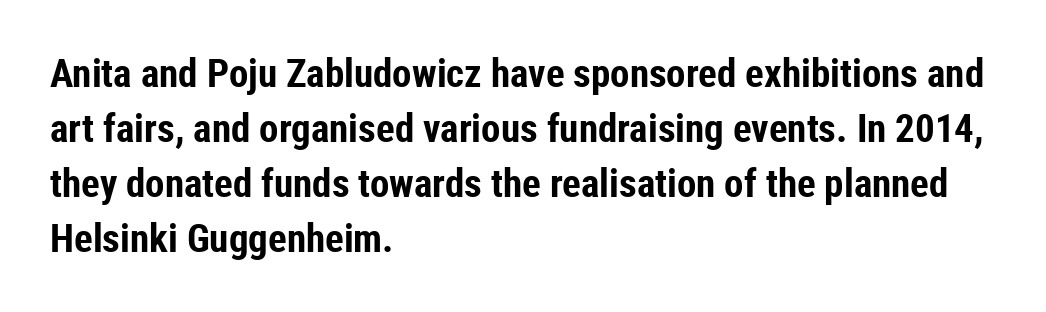
{"serif": "no", "italic": "no", "bold": "yes", "weight": "bold", "width": "condensed", "stroke_contrast": "low", "x_height": "medium", "monospaced": "no", "underline": "no", "align": "left", "line_spacing": "normal", "line_spacing_ratio": 1.41, "letter_spacing": "normal", "letter_spacing_em": 0.0, "glyph_px": 39}
